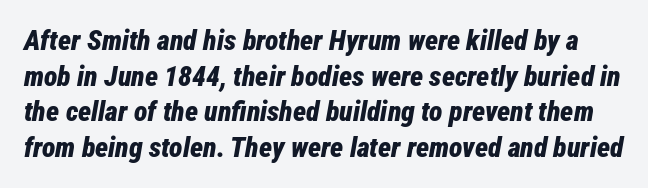
The glyphs have the mass of a bold cut. Every character sits at an angle, as italics do. This rendering features lettering with no underline. The line texture is even and compact thanks to regular tracking.
